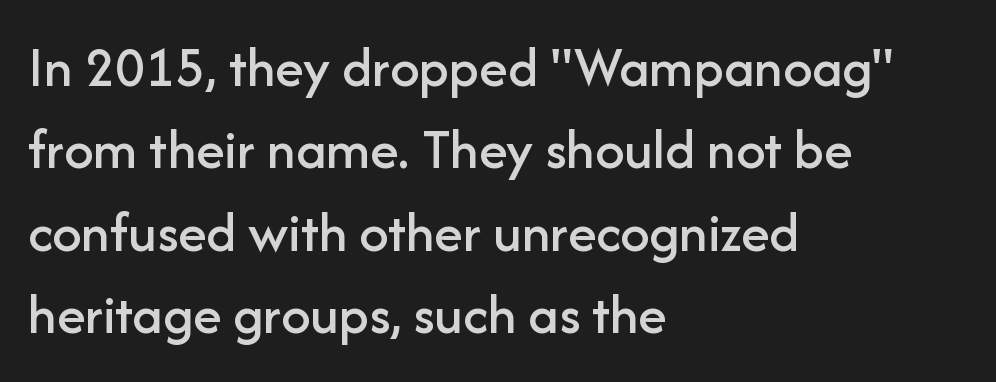
The image shows 58 px sans-serif type, upright; set left-aligned, normal line spacing (1.42x), normal letter spacing, not underlined; low stroke contrast and a medium x-height.
